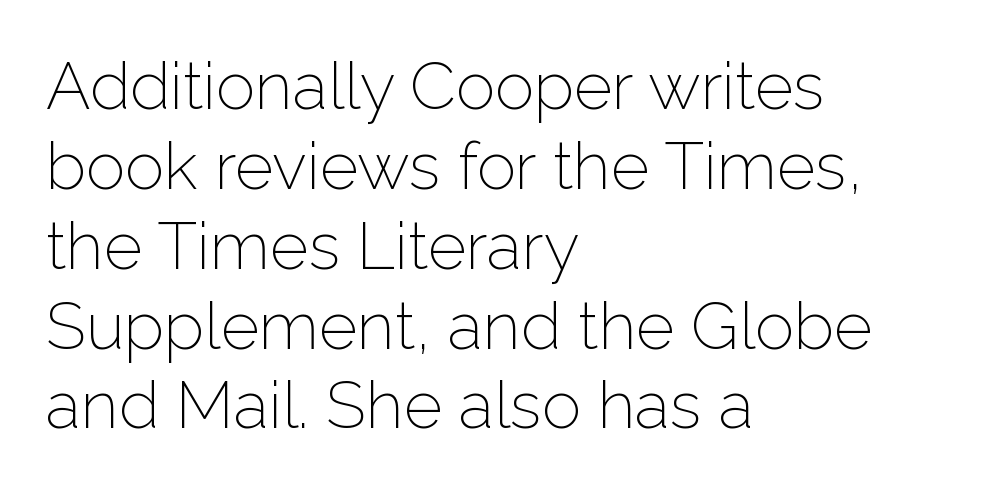
The typography opts for an upright posture over an oblique one. The lines in this sample share a left origin and differ only in where they stop. Think of a printed novel: that variable character pitch is what you see here. No extra tracking has been applied to these lines. The passage shown is not underscored anywhere. Are there feet on the stems? There aren't — it's a sans.
